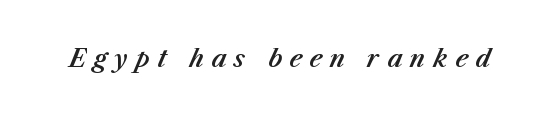
Style check: oblique. No word sits above an underline. Does extra space separate the letters? Yes, quite a lot of it.
